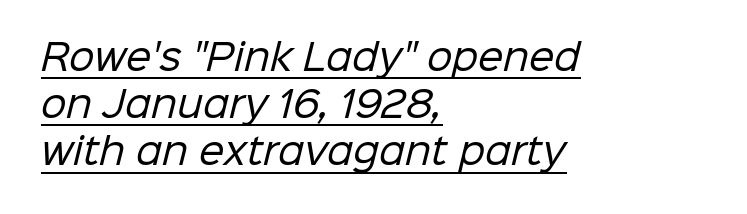
Q: Is the text bold? A: No.
Q: Is the typeface a serif or a sans-serif typeface? A: Sans-serif.
Q: Is the text underlined? A: Yes.
Q: How is the paragraph aligned? A: Left-aligned.
Q: Is the spacing between letters normal or unusually wide? A: Normal.
Q: Is the spacing between lines tight, normal or loose? A: Normal.
Q: Width (condensed, normal, or wide)? A: Normal.
Q: Stroke contrast? A: Low.
Q: x-height? A: Medium.
Q: Monospaced? A: No.
